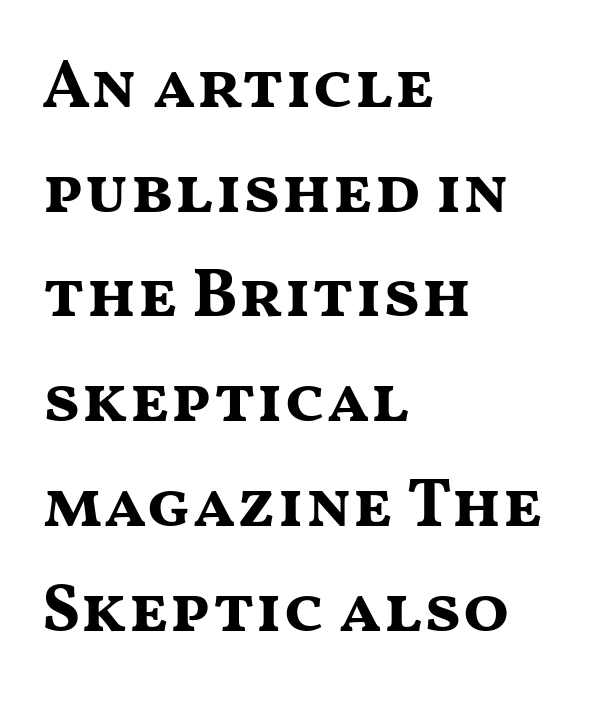
Q: Is the text bold? A: Yes.
Q: Is the text italic (slanted)? A: No, it is upright.
Q: Is the typeface a serif or a sans-serif typeface? A: Sans-serif.
Q: Is the text underlined? A: No.
Q: How is the paragraph aligned? A: Left-aligned.
Q: Is the spacing between letters normal or unusually wide? A: Normal.
Q: Is the spacing between lines tight, normal or loose? A: Normal.
Q: Width (condensed, normal, or wide)? A: Wide.
Q: Stroke contrast? A: Medium.
Q: x-height? A: Medium.
Q: Monospaced? A: No.
